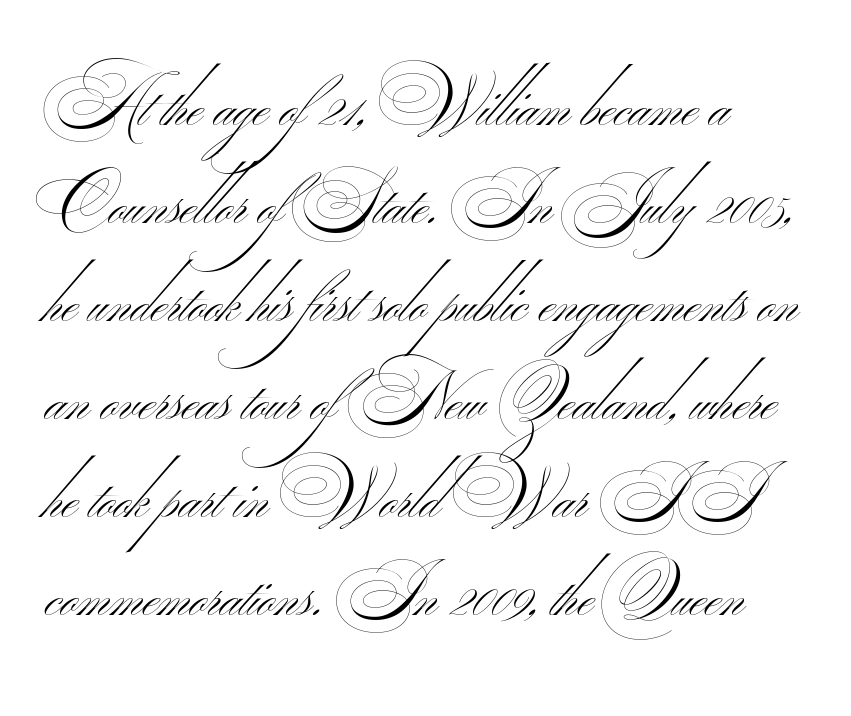
The image shows 69 px thin, wide sans-serif type; set normal line spacing (1.42x), normal letter spacing, not underlined; medium stroke contrast.
